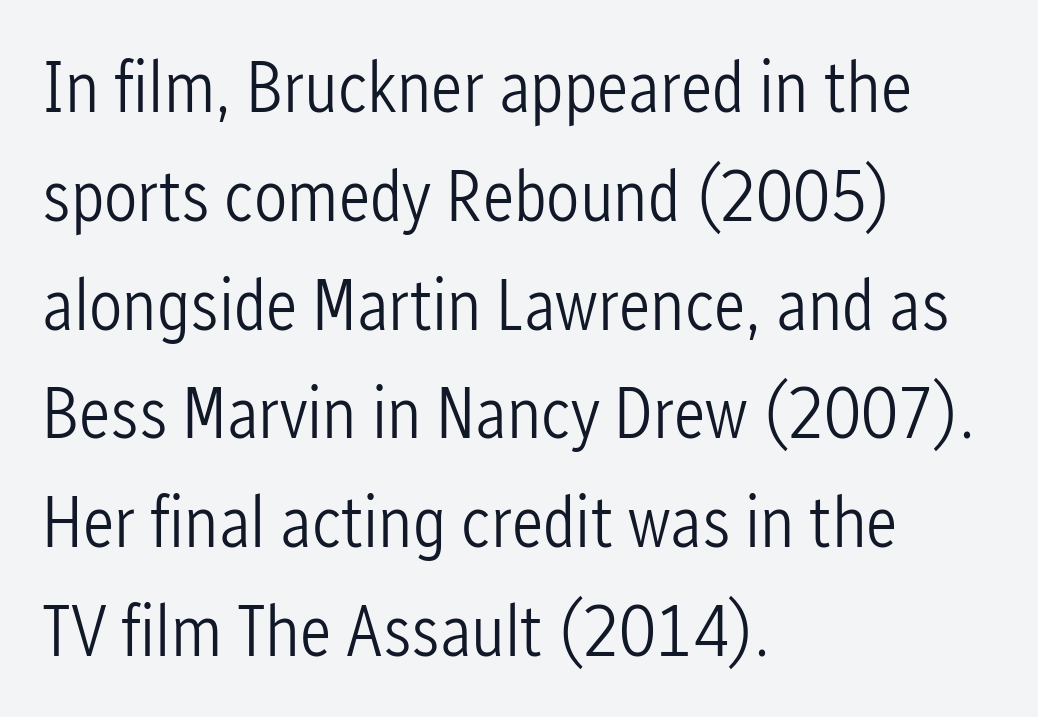
Q: Is the text bold? A: No.
Q: Is the text italic (slanted)? A: No, it is upright.
Q: Is the typeface a serif or a sans-serif typeface? A: Sans-serif.
Q: Is the text underlined? A: No.
Q: How is the paragraph aligned? A: Left-aligned.
Q: Is the spacing between letters normal or unusually wide? A: Normal.
Q: Is the spacing between lines tight, normal or loose? A: Normal.
Q: Width (condensed, normal, or wide)? A: Condensed.
Q: Stroke contrast? A: Low.
Q: x-height? A: Medium.
Q: Monospaced? A: No.
